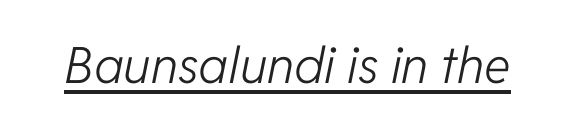
{"italic": "yes", "lean": "right", "slant_degrees": 11, "bold": "no", "weight": "light", "width": "normal", "stroke_contrast": "low", "x_height": "medium", "monospaced": "no", "underline": "yes", "letter_spacing": "normal", "letter_spacing_em": 0.0, "glyph_px": 50}
